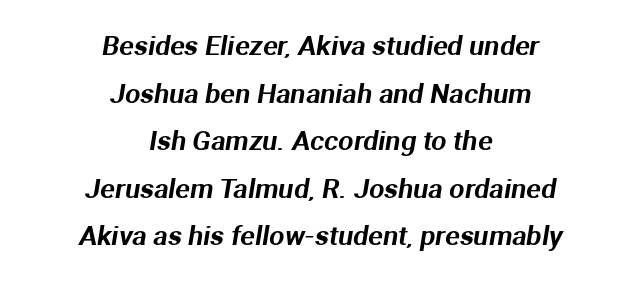
The image shows 27 px text type; set centered, line spacing 1.76x, normal letter spacing, not underlined.
